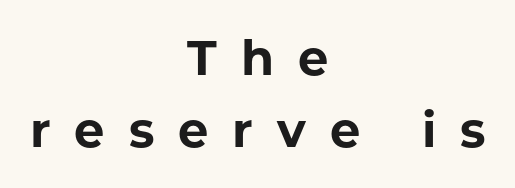
{"serif": "no", "italic": "no", "bold": "yes", "weight": "bold", "width": "normal", "stroke_contrast": "low", "x_height": "medium", "monospaced": "no", "underline": "no", "align": "center", "line_spacing": "normal", "line_spacing_ratio": 1.5, "letter_spacing": "wide", "letter_spacing_em": 0.5, "glyph_px": 48}
